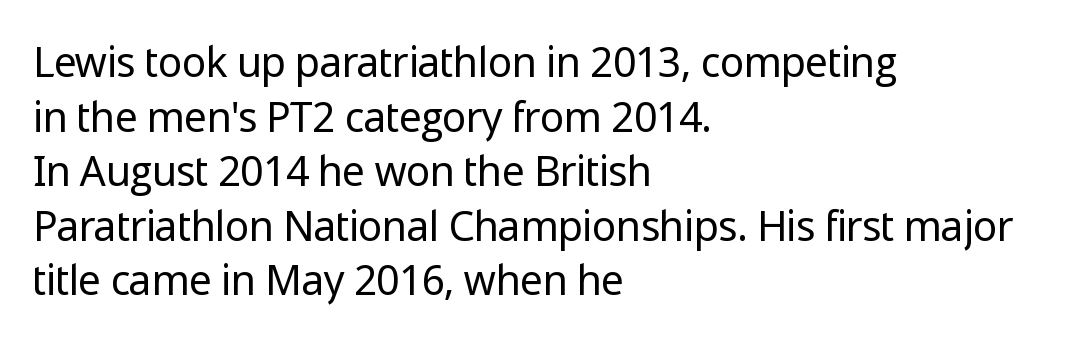
Q: Is the text bold? A: No.
Q: Is the text italic (slanted)? A: No, it is upright.
Q: Is the typeface a serif or a sans-serif typeface? A: Sans-serif.
Q: Is the text underlined? A: No.
Q: How is the paragraph aligned? A: Left-aligned.
Q: Is the spacing between letters normal or unusually wide? A: Normal.
Q: Is the spacing between lines tight, normal or loose? A: Normal.
Q: Width (condensed, normal, or wide)? A: Normal.
Q: Stroke contrast? A: Low.
Q: x-height? A: Medium.
Q: Monospaced? A: No.
